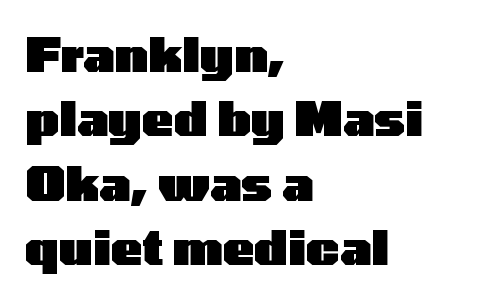
The image shows 47 px heavy, wide sans-serif type, upright; set left-aligned, normal line spacing (1.37x), normal letter spacing, not underlined; low stroke contrast and a medium x-height.
